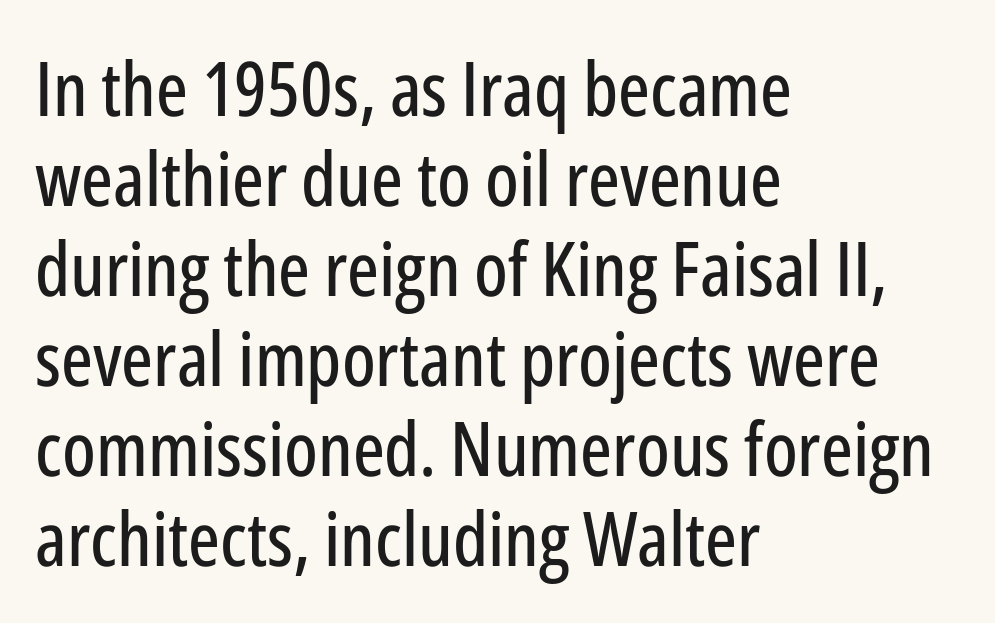
The image shows 75 px condensed sans-serif type, upright; set left-aligned, line spacing 1.2x, normal letter spacing, not underlined; low stroke contrast and a medium x-height.
